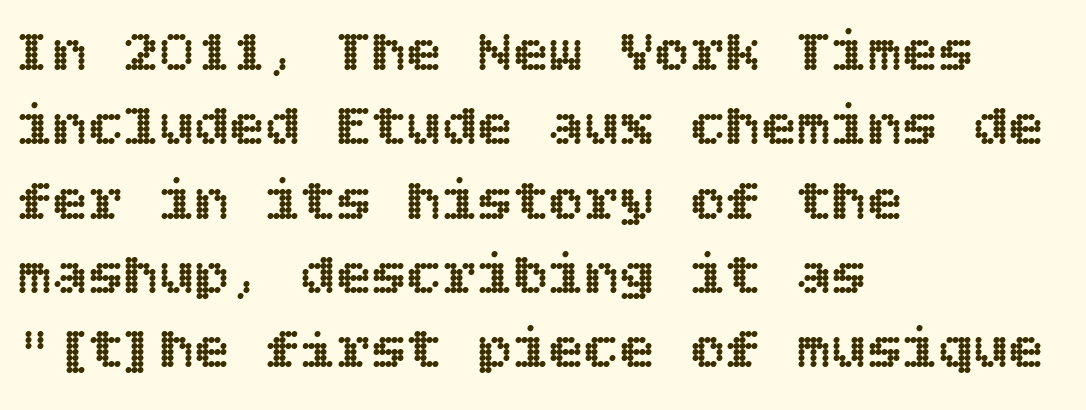
{"italic": "no", "width": "normal", "x_height": "large", "underline": "no", "align": "left", "line_spacing": "normal", "line_spacing_ratio": 1.26, "letter_spacing": "normal", "letter_spacing_em": 0.0, "glyph_px": 59}
